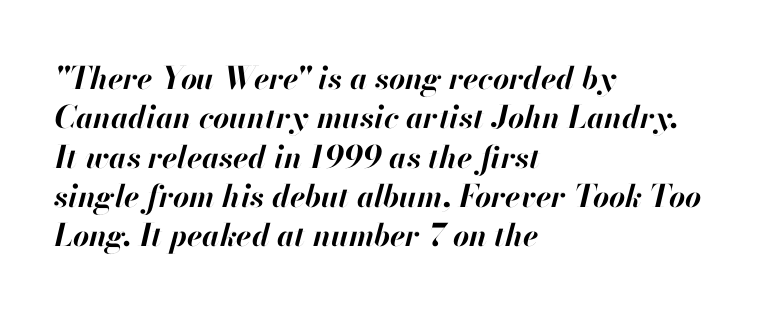
Q: Is the text bold? A: Yes.
Q: Is the text italic (slanted)? A: Yes, it leans right by about 13 degrees.
Q: Is the text underlined? A: No.
Q: How is the paragraph aligned? A: Left-aligned.
Q: Is the spacing between letters normal or unusually wide? A: Normal.
Q: Is the spacing between lines tight, normal or loose? A: Normal.
Q: Width (condensed, normal, or wide)? A: Normal.
Q: Stroke contrast? A: High.
Q: x-height? A: Small.
Q: Monospaced? A: No.
